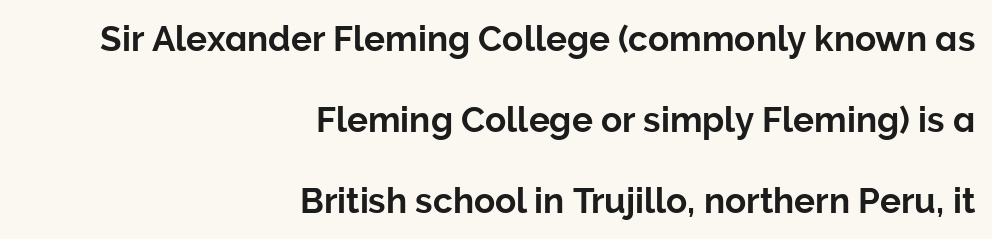
Q: Is the text italic (slanted)? A: No, it is upright.
Q: Is the typeface a serif or a sans-serif typeface? A: Sans-serif.
Q: Is the text underlined? A: No.
Q: How is the paragraph aligned? A: Right-aligned.
Q: Is the spacing between letters normal or unusually wide? A: Normal.
Q: Is the spacing between lines tight, normal or loose? A: Loose.
Q: Width (condensed, normal, or wide)? A: Normal.
Q: Stroke contrast? A: Low.
Q: x-height? A: Medium.
Q: Monospaced? A: No.
